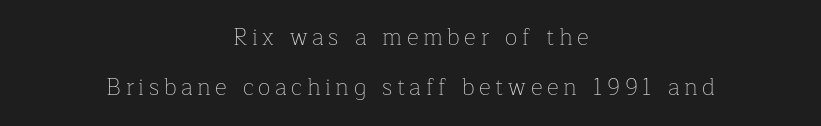
These lines were composed using upright roman letters. The tracking reads as deliberately expanded to a designer's eye. Caption: face not bold, strokes unweighted. The compositor balanced each line on the midline.
